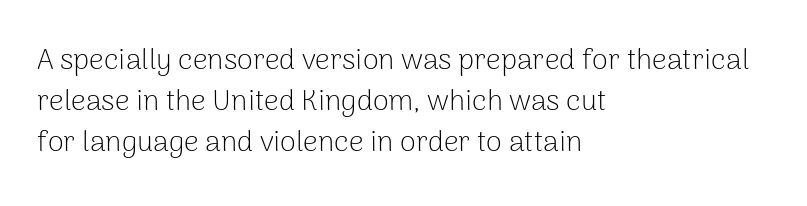
{"serif": "no", "italic": "no", "bold": "no", "weight": "light", "width": "normal", "stroke_contrast": "low", "x_height": "medium", "monospaced": "no", "underline": "no", "align": "left", "line_spacing": "normal", "line_spacing_ratio": 1.42, "letter_spacing": "normal", "letter_spacing_em": 0.0, "glyph_px": 29}
